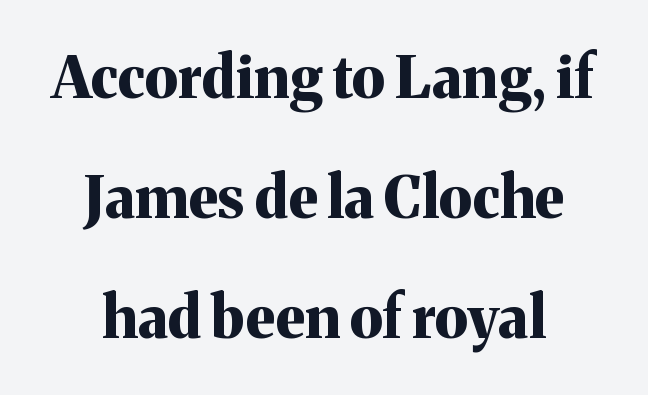
The zone under the glyphs is completely vacant. The passage shown is emphatically bold. What's the leading like? Stretched, with rows far apart. The glyphs in this specimen are seriffed. Teacher's note: observe the equal gaps on both sides — that is centered alignment.
